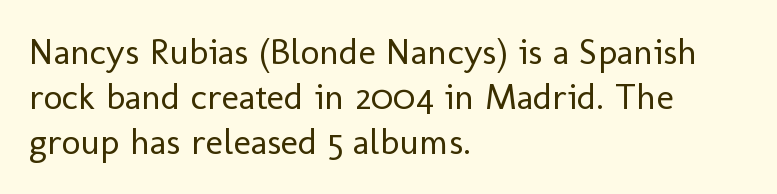
The image shows 37 px regular-weight sans-serif type, upright; set left-aligned, line spacing 1.22x, normal letter spacing, not underlined; low stroke contrast and a medium x-height.
